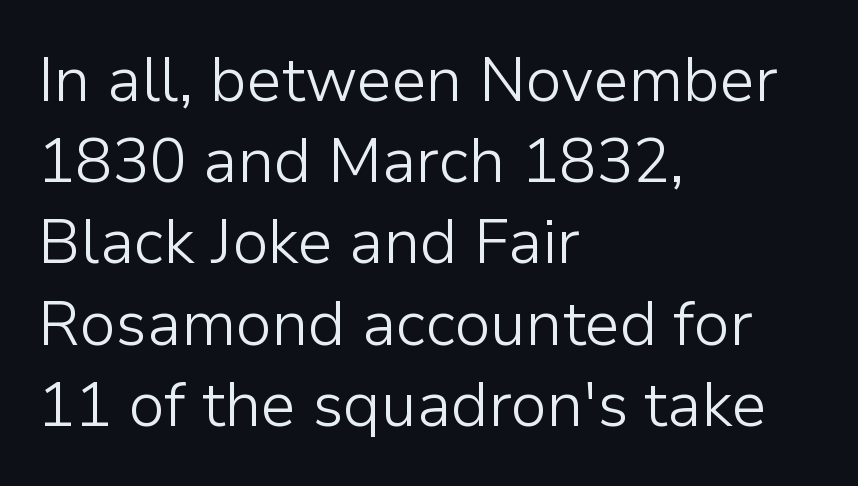
The image shows 62 px light sans-serif type, upright; set left-aligned, normal line spacing (1.31x), normal letter spacing, not underlined; low stroke contrast and a medium x-height.
